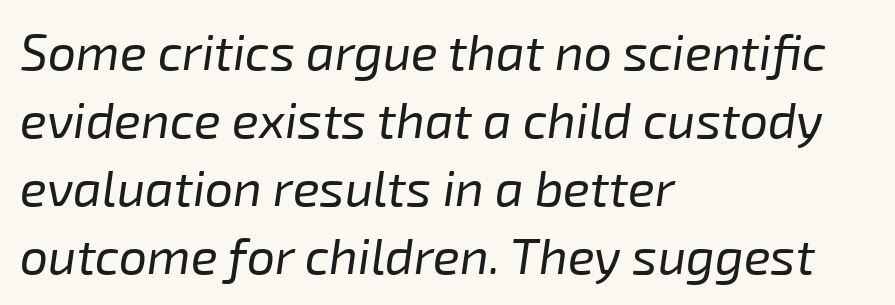
{"italic": "yes", "lean": "right", "slant_degrees": 8, "bold": "no", "weight": "regular", "width": "normal", "stroke_contrast": "low", "x_height": "medium", "monospaced": "no", "underline": "no", "align": "left", "line_spacing": "normal", "line_spacing_ratio": 1.36, "letter_spacing": "normal", "letter_spacing_em": 0.0, "glyph_px": 50}
